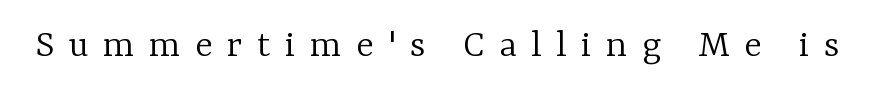
{"serif": "yes", "italic": "no", "bold": "no", "weight": "light", "width": "normal", "stroke_contrast": "low", "x_height": "medium", "monospaced": "no", "underline": "no", "letter_spacing": "wide", "letter_spacing_em": 0.35, "glyph_px": 41}
